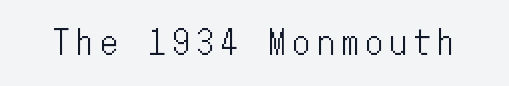
{"italic": "no", "width": "condensed", "stroke_contrast": "low", "x_height": "medium", "monospaced": "yes", "underline": "no", "letter_spacing": "wide", "letter_spacing_em": 0.23, "glyph_px": 33}
